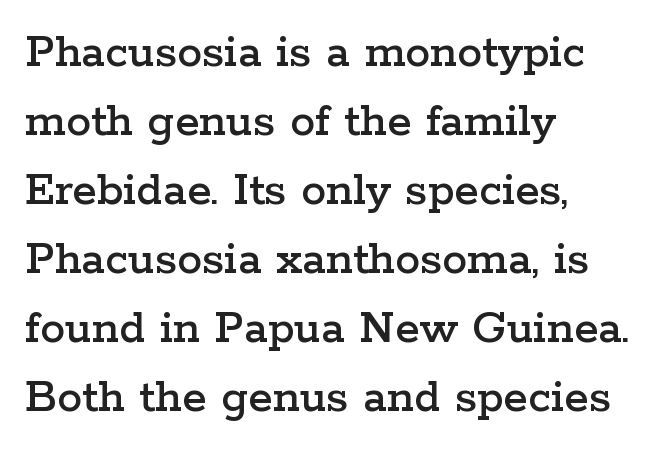
You can tell from the footed stems that serif type was used. Character widths vary here, with narrow letters taking less room than wide ones. A clean baseline with only descenders dipping below it. The letterforms sit shoulder to shoulder at normal distance.
